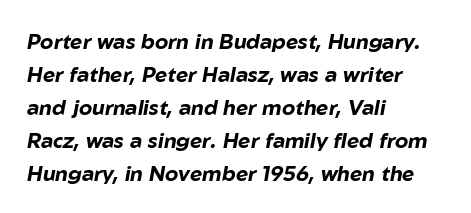
The image shows 21 px bold type, italic (leaning right); set left-aligned, normal line spacing (1.57x), normal letter spacing, not underlined.
